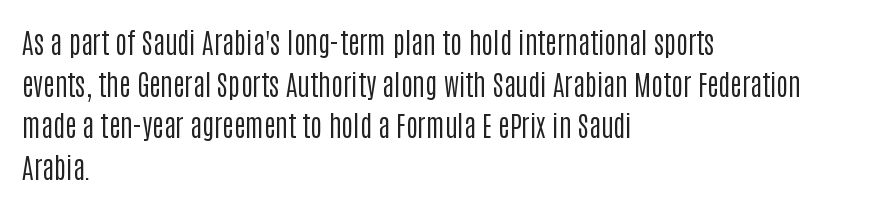
Q: Is the text bold? A: No.
Q: Is the text italic (slanted)? A: No, it is upright.
Q: Is the typeface a serif or a sans-serif typeface? A: Sans-serif.
Q: Is the text underlined? A: No.
Q: How is the paragraph aligned? A: Left-aligned.
Q: Is the spacing between letters normal or unusually wide? A: Normal.
Q: Is the spacing between lines tight, normal or loose? A: Normal.
Q: Width (condensed, normal, or wide)? A: Condensed.
Q: Stroke contrast? A: Low.
Q: x-height? A: Large.
Q: Monospaced? A: No.
